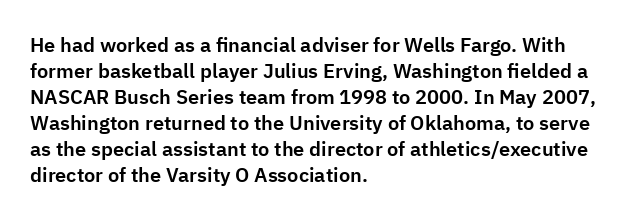
{"italic": "no", "underline": "no", "align": "left", "line_spacing": "normal", "line_spacing_ratio": 1.3, "letter_spacing": "normal", "letter_spacing_em": 0.0, "glyph_px": 20}
